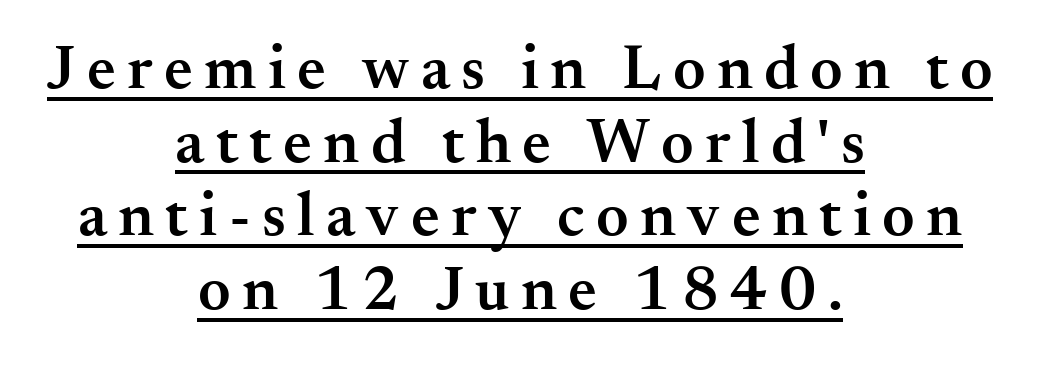
The image shows 63 px semibold serif type, upright; set centered, line spacing 1.17x, underlined; medium stroke contrast and a small x-height.
